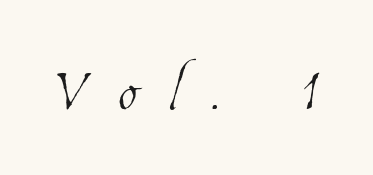
Q: Is the text bold? A: No.
Q: Is the text underlined? A: No.
Q: Is the spacing between letters normal or unusually wide? A: Unusually wide.
Q: Width (condensed, normal, or wide)? A: Condensed.
Q: Stroke contrast? A: Low.
Q: x-height? A: Medium.
Q: Monospaced? A: No.
